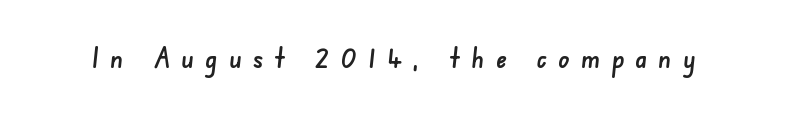
{"serif": "no", "width": "normal", "stroke_contrast": "low", "x_height": "small", "monospaced": "no", "underline": "no", "letter_spacing": "wide", "letter_spacing_em": 0.41, "glyph_px": 28}
